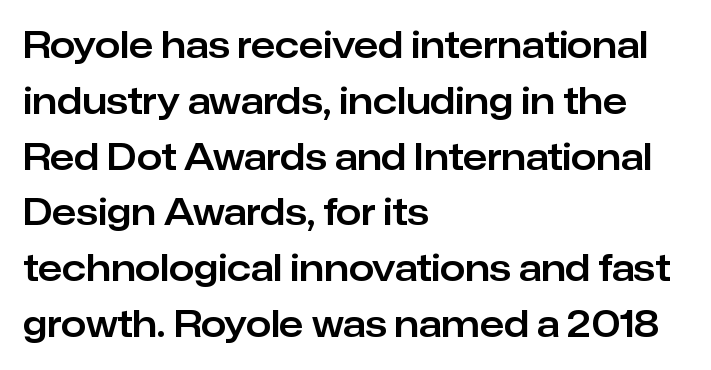
{"serif": "no", "italic": "no", "width": "normal", "stroke_contrast": "low", "x_height": "medium", "monospaced": "no", "underline": "no", "align": "left", "line_spacing": "normal", "line_spacing_ratio": 1.55, "letter_spacing": "normal", "letter_spacing_em": 0.0, "glyph_px": 36}
